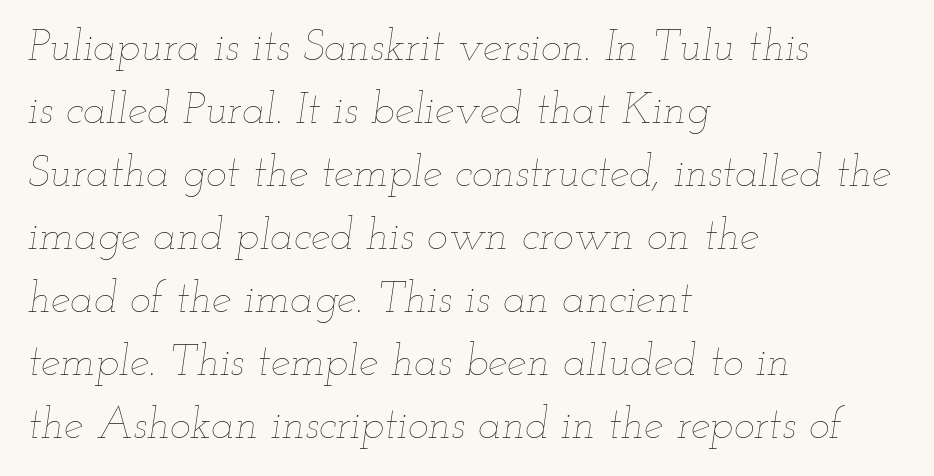
Q: Is the text bold? A: No.
Q: Is the text italic (slanted)? A: Yes, it leans right by about 12 degrees.
Q: Is the text underlined? A: No.
Q: How is the paragraph aligned? A: Left-aligned.
Q: Is the spacing between letters normal or unusually wide? A: Normal.
Q: Is the spacing between lines tight, normal or loose? A: Normal.
Q: Width (condensed, normal, or wide)? A: Wide.
Q: Stroke contrast? A: Low.
Q: x-height? A: Small.
Q: Monospaced? A: No.
